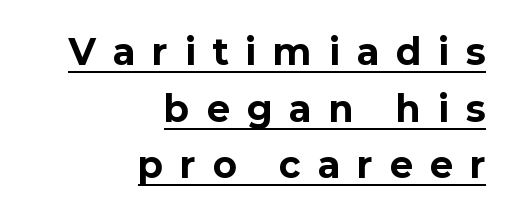
Reading down the column, the eye jumps a familiar distance to each next line. The specimen includes a rule beneath the text block's lines. The rendering anchors every line to the right-hand side. Each letter keeps its own natural width here, so spacing adapts to shape.
